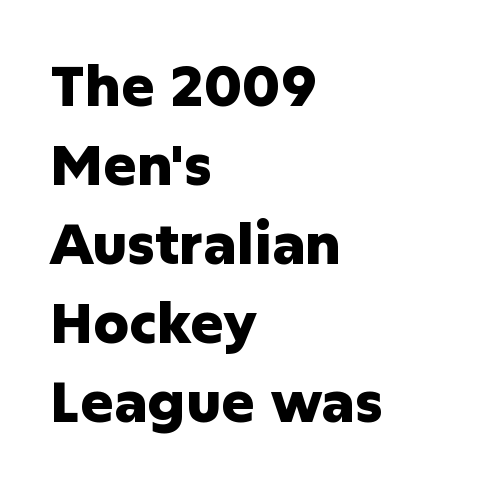
{"serif": "no", "italic": "no", "bold": "yes", "weight": "heavy", "width": "normal", "stroke_contrast": "low", "x_height": "medium", "monospaced": "no", "underline": "no", "align": "left", "line_spacing": "normal", "line_spacing_ratio": 1.41, "letter_spacing": "normal", "letter_spacing_em": 0.0, "glyph_px": 56}
